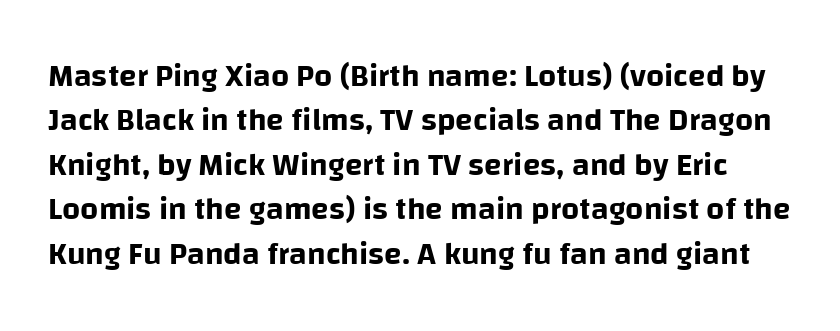
Q: Is the text italic (slanted)? A: No, it is upright.
Q: Is the typeface a serif or a sans-serif typeface? A: Sans-serif.
Q: Is the text underlined? A: No.
Q: Is the spacing between letters normal or unusually wide? A: Normal.
Q: Is the spacing between lines tight, normal or loose? A: Normal.
Q: Width (condensed, normal, or wide)? A: Normal.
Q: Stroke contrast? A: Low.
Q: x-height? A: Large.
Q: Monospaced? A: No.
